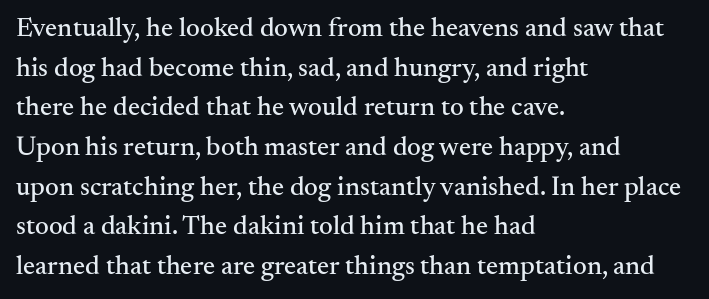
The image shows 27 px text type, upright; set left-aligned, normal line spacing (1.47x), normal letter spacing, not underlined.
